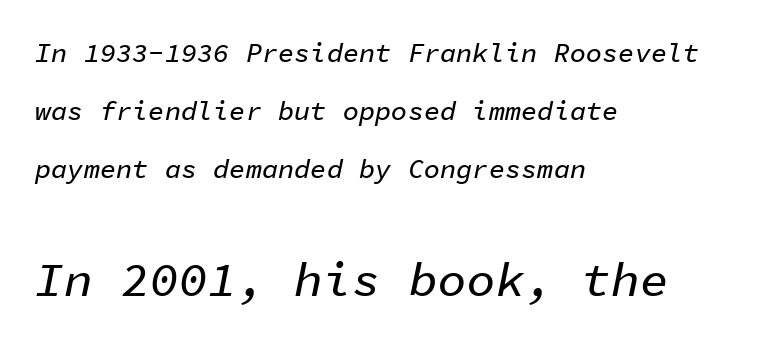
Q: Is the text italic (slanted)? A: Yes, it leans right by about 11 degrees.
Q: Is the text underlined? A: No.
Q: How is the paragraph aligned? A: Left-aligned.
Q: Is the spacing between letters normal or unusually wide? A: Normal.
Q: Is the spacing between lines tight, normal or loose? A: Loose.
Q: Which block of text is set in a larger size, the first (top) or the second (bottom)? A: The second (bottom) one.
Q: Width (condensed, normal, or wide)? A: Normal.
Q: Stroke contrast? A: Low.
Q: x-height? A: Medium.
Q: Monospaced? A: Yes.
